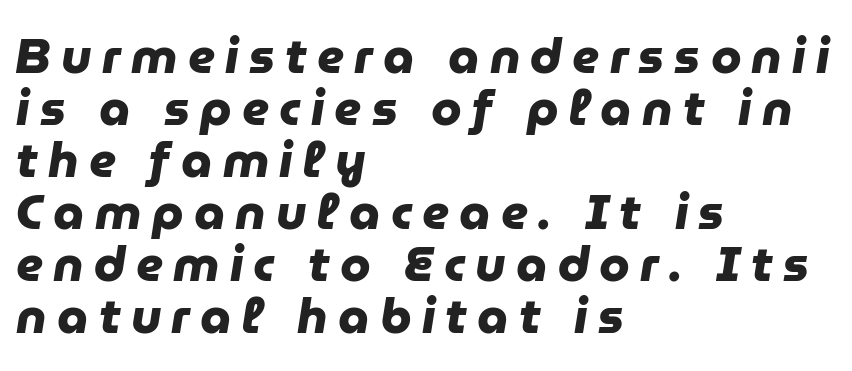
Each row of text sits above clean, open space. Note the varied advance widths — an 'i' is clearly narrower than an 'm'. Note: no serifs on the glyphs. Does the copy run flush right? No — it runs flush left.
